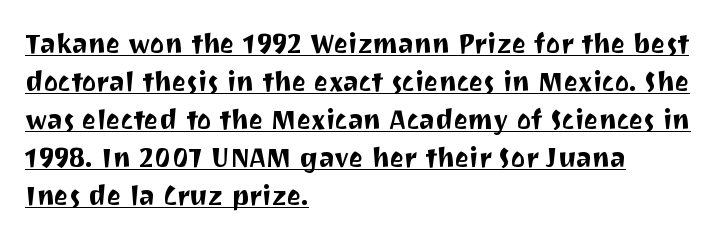
Q: Is the text italic (slanted)? A: No, it is upright.
Q: Is the text underlined? A: Yes.
Q: How is the paragraph aligned? A: Left-aligned.
Q: Is the spacing between letters normal or unusually wide? A: Normal.
Q: Is the spacing between lines tight, normal or loose? A: Normal.
